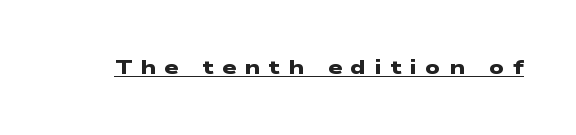
Letter spacing: wide. Is the type bold? Yes — the strokes are clearly thick and heavy. Descenders here cross a horizontal rule under the line.
